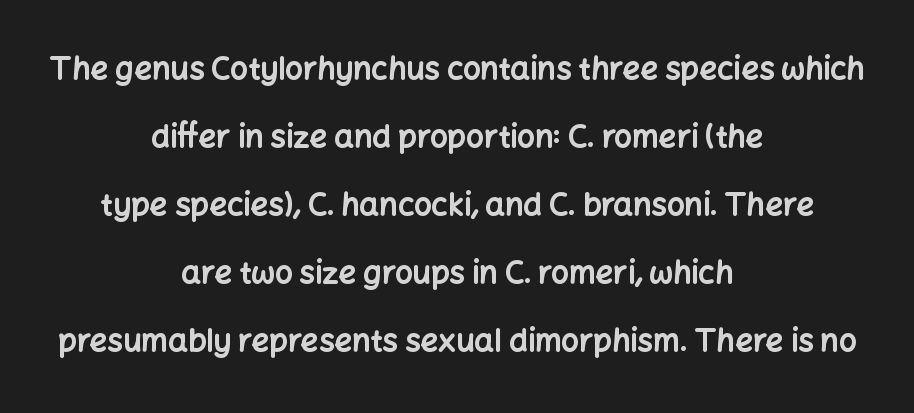
The image shows 31 px bold sans-serif type, upright; set centered, loose line spacing (2.19x), normal letter spacing, not underlined; low stroke contrast and a medium x-height.
